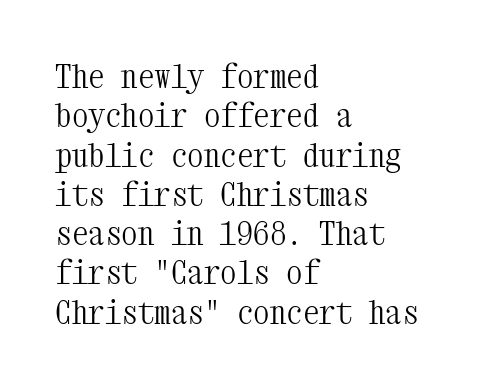
The specimen reads as upright at a glance. Decoration check: the copy has no underline. A typesetter would call this monospace, since all characters share one set width. The rendering shows small feet on the letterforms — a serif design.
